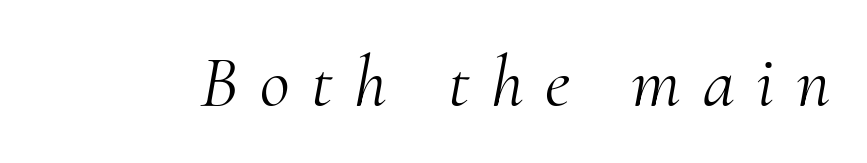
Clear beneath every line of the passage. Yep, that's italic — everything's leaning. Examine the stroke ends and you'll spot serifs. The cut favours lightness, reaching ordinary text weight at its darkest.
